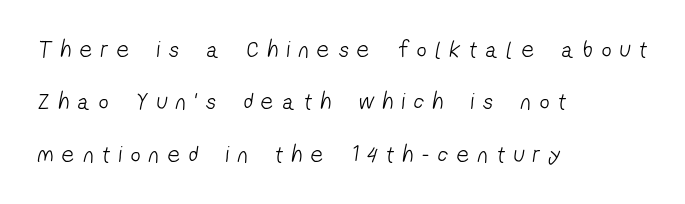
{"bold": "no", "underline": "no", "align": "left", "line_spacing": "loose", "line_spacing_ratio": 2.18, "letter_spacing": "wide", "letter_spacing_em": 0.37, "glyph_px": 24}
